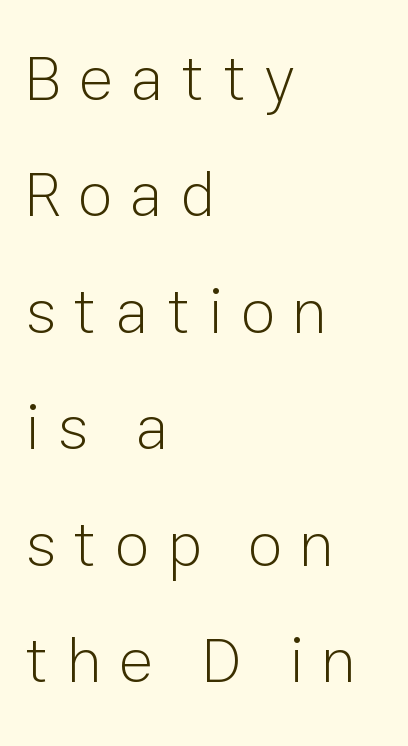
Looks like regular typesetting: each glyph gets only the width it needs. Where is the straight margin? On the left. The letters look calm and open, with moderate or lighter stems. It's the straight-up-and-down kind of type. Classification — sans serif. The string is rendered with underlining switched off.
